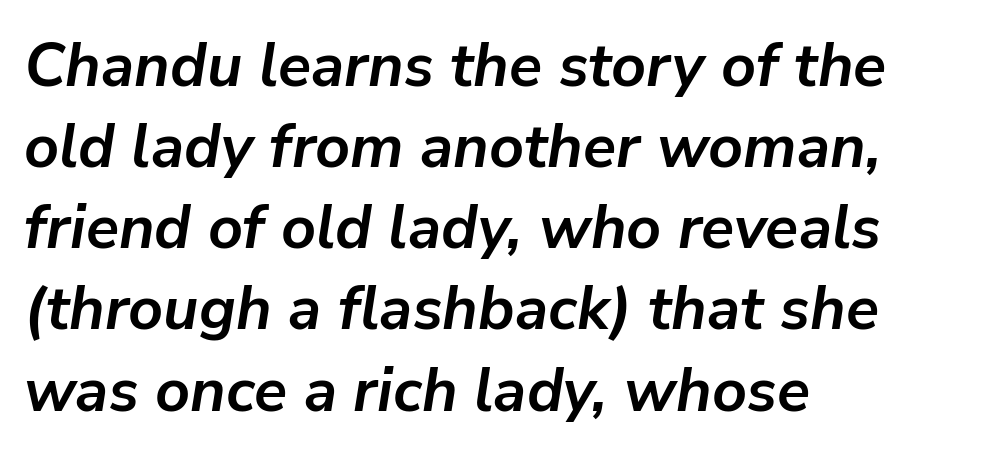
{"italic": "yes", "lean": "right", "slant_degrees": 9, "bold": "yes", "weight": "semibold", "width": "normal", "stroke_contrast": "low", "x_height": "medium", "monospaced": "no", "underline": "no", "align": "left", "line_spacing": "normal", "line_spacing_ratio": 1.33, "letter_spacing": "normal", "letter_spacing_em": 0.0, "glyph_px": 61}
